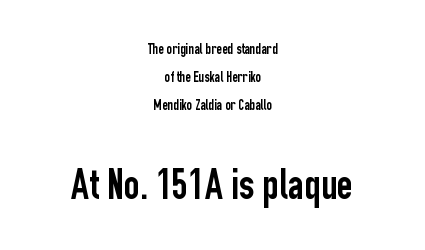
{"serif": "no", "italic": "no", "width": "condensed", "stroke_contrast": "low", "x_height": "medium", "monospaced": "no", "underline": "no", "align": "center", "line_spacing_ratio": 1.88, "letter_spacing": "normal", "letter_spacing_em": 0.0, "larger_block": "second", "size_ratio": 2.93, "glyph_px": 44}
